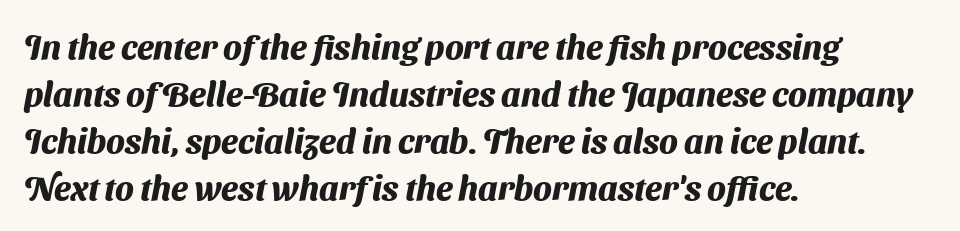
The image shows 34 px heavy sans-serif type; set left-aligned, normal line spacing (1.38x), normal letter spacing, not underlined; medium stroke contrast and a medium x-height.
